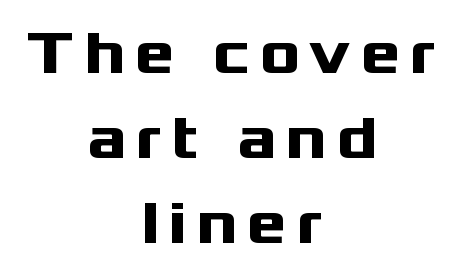
The image shows 61 px heavy, wide sans-serif type, upright; set centered, normal line spacing (1.39x), not underlined; medium stroke contrast and a medium x-height.
